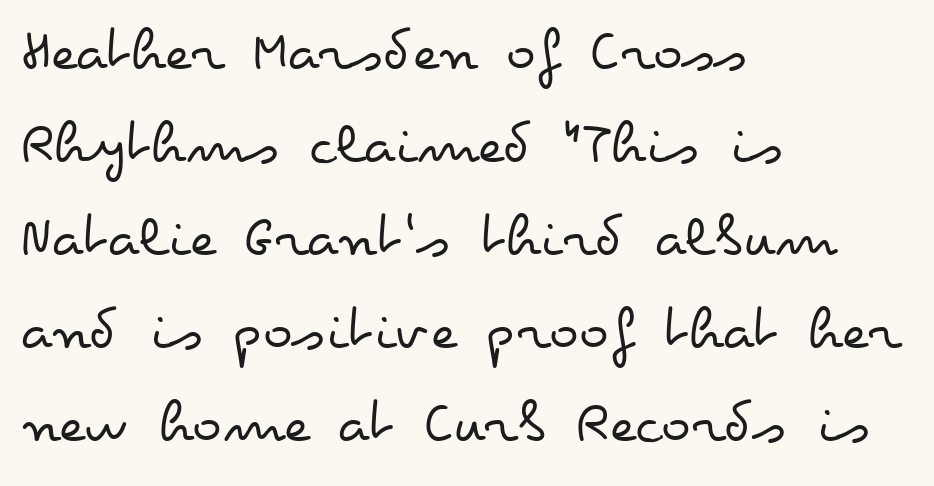
You could not count columns in this text — the font is proportionally spaced. No letter is thick-stroked: the sample isn't bold. The lines in this sample share a left origin and differ only in where they stop. Look at the tracking — it's just the regular setting, nothing added.
